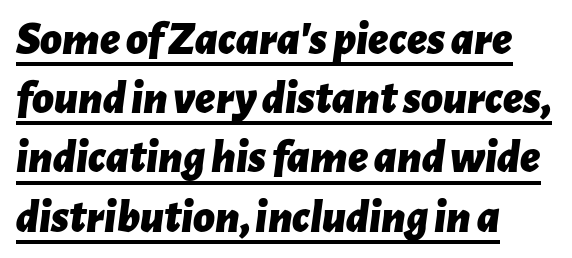
The image shows 47 px bold type, italic (leaning right); set left-aligned, normal line spacing (1.26x), normal letter spacing, underlined; low stroke contrast and a medium x-height.
